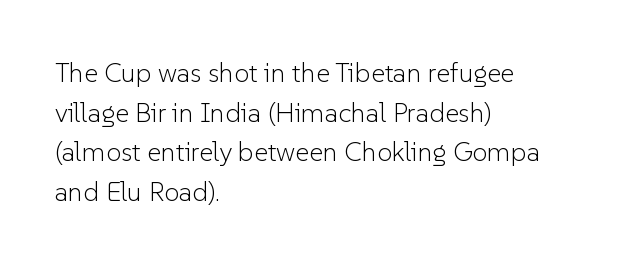
The image shows 27 px text type, upright; set left-aligned, normal line spacing (1.47x), normal letter spacing, not underlined.
